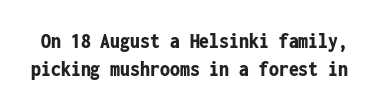
The image shows 22 px bold type, upright; set normal line spacing (1.29x), normal letter spacing, not underlined.
